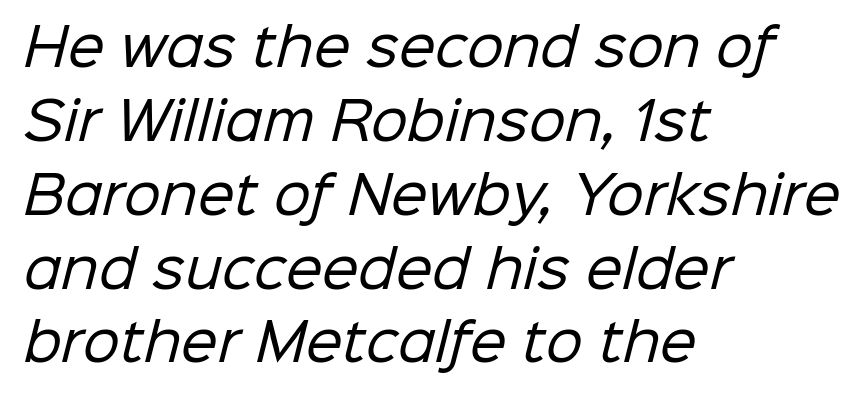
{"serif": "no", "bold": "no", "weight": "regular", "width": "normal", "stroke_contrast": "low", "x_height": "medium", "monospaced": "no", "underline": "no", "align": "left", "line_spacing": "normal", "line_spacing_ratio": 1.42, "letter_spacing": "normal", "letter_spacing_em": 0.0, "glyph_px": 52}
